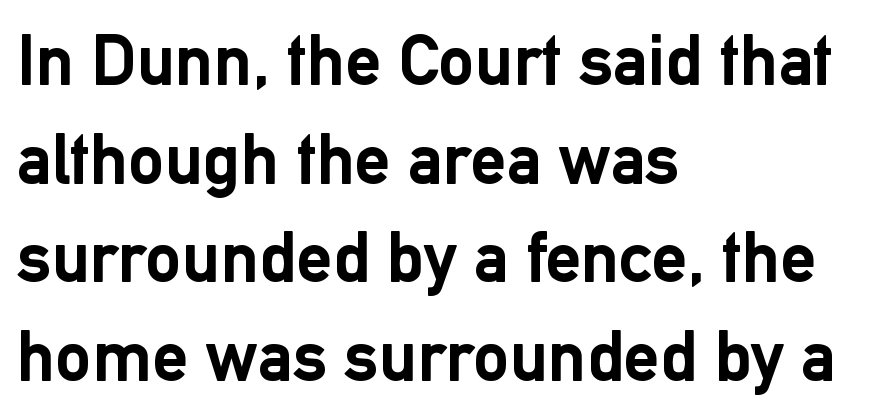
{"serif": "no", "italic": "no", "bold": "yes", "weight": "semibold", "width": "normal", "stroke_contrast": "low", "x_height": "medium", "monospaced": "no", "underline": "no", "align": "left", "line_spacing": "normal", "line_spacing_ratio": 1.37, "letter_spacing": "normal", "letter_spacing_em": 0.0, "glyph_px": 72}
